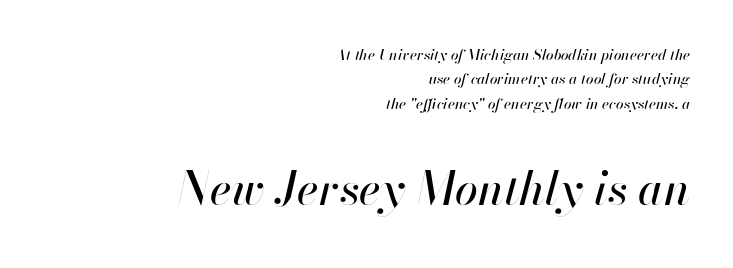
The image shows 46 px text type, italic (leaning right); set right-aligned, normal line spacing (1.63x), normal letter spacing, not underlined; the second (bottom) block is 3.07x larger; high stroke contrast and a small x-height.
